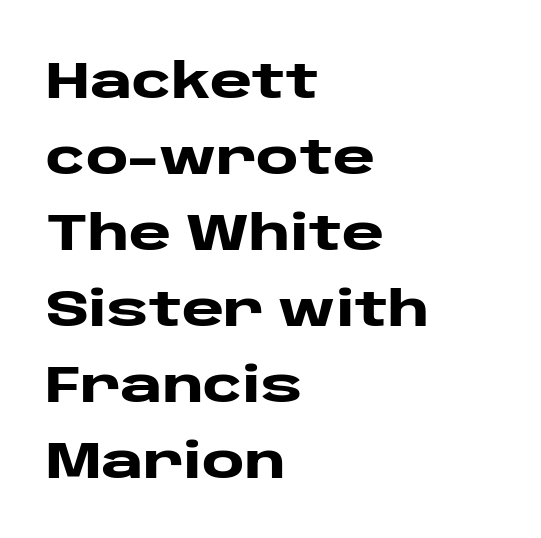
Q: Is the text bold? A: Yes.
Q: Is the text italic (slanted)? A: No, it is upright.
Q: Is the typeface a serif or a sans-serif typeface? A: Sans-serif.
Q: Is the text underlined? A: No.
Q: How is the paragraph aligned? A: Left-aligned.
Q: Is the spacing between letters normal or unusually wide? A: Normal.
Q: Is the spacing between lines tight, normal or loose? A: Normal.
Q: Width (condensed, normal, or wide)? A: Wide.
Q: Stroke contrast? A: Low.
Q: x-height? A: Large.
Q: Monospaced? A: No.
